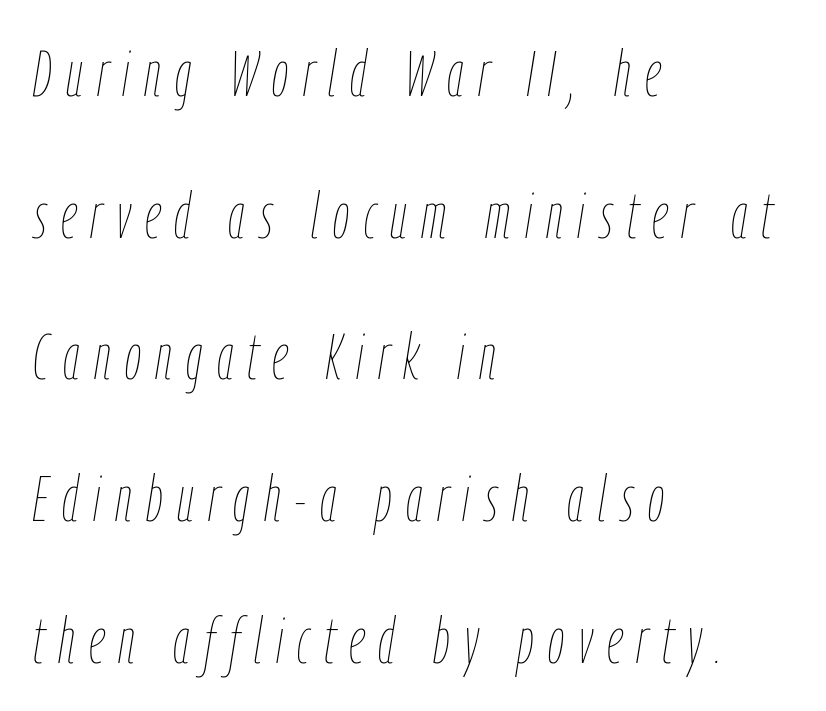
Q: Is the text bold? A: No.
Q: Is the text italic (slanted)? A: Yes, it leans right by about 9 degrees.
Q: Is the text underlined? A: No.
Q: How is the paragraph aligned? A: Left-aligned.
Q: Is the spacing between letters normal or unusually wide? A: Unusually wide.
Q: Is the spacing between lines tight, normal or loose? A: Loose.
Q: Width (condensed, normal, or wide)? A: Condensed.
Q: Stroke contrast? A: Low.
Q: x-height? A: Medium.
Q: Monospaced? A: No.
